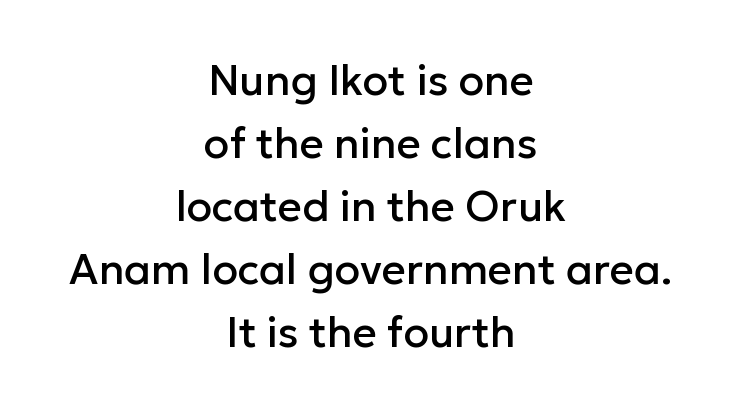
{"serif": "no", "italic": "no", "width": "normal", "stroke_contrast": "low", "x_height": "medium", "monospaced": "no", "underline": "no", "align": "center", "line_spacing": "normal", "line_spacing_ratio": 1.5, "letter_spacing": "normal", "letter_spacing_em": 0.0, "glyph_px": 42}
